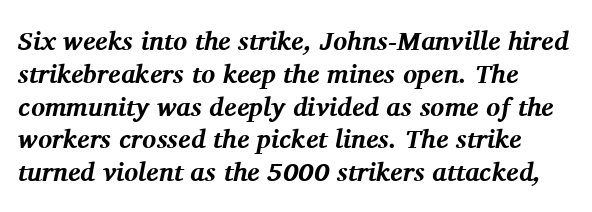
{"italic": "yes", "lean": "right", "slant_degrees": 11, "bold": "yes", "underline": "no", "align": "left", "line_spacing": "normal", "line_spacing_ratio": 1.26, "letter_spacing": "normal", "letter_spacing_em": 0.0, "glyph_px": 26}
